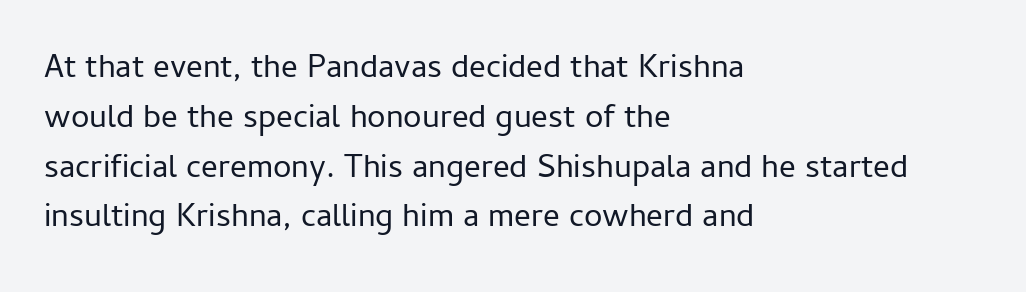
The image shows 33 px regular-weight sans-serif type, upright; set left-aligned, normal line spacing (1.51x), normal letter spacing, not underlined; low stroke contrast and a medium x-height.
